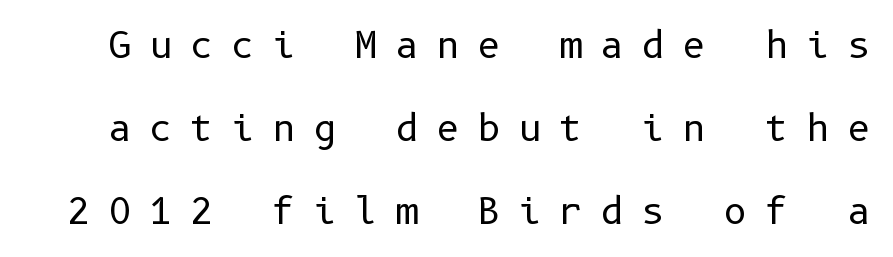
{"serif": "no", "italic": "no", "bold": "no", "weight": "regular", "width": "normal", "stroke_contrast": "low", "x_height": "medium", "underline": "no", "line_spacing": "loose", "line_spacing_ratio": 2.31, "letter_spacing": "wide", "letter_spacing_em": 0.49, "glyph_px": 36}
